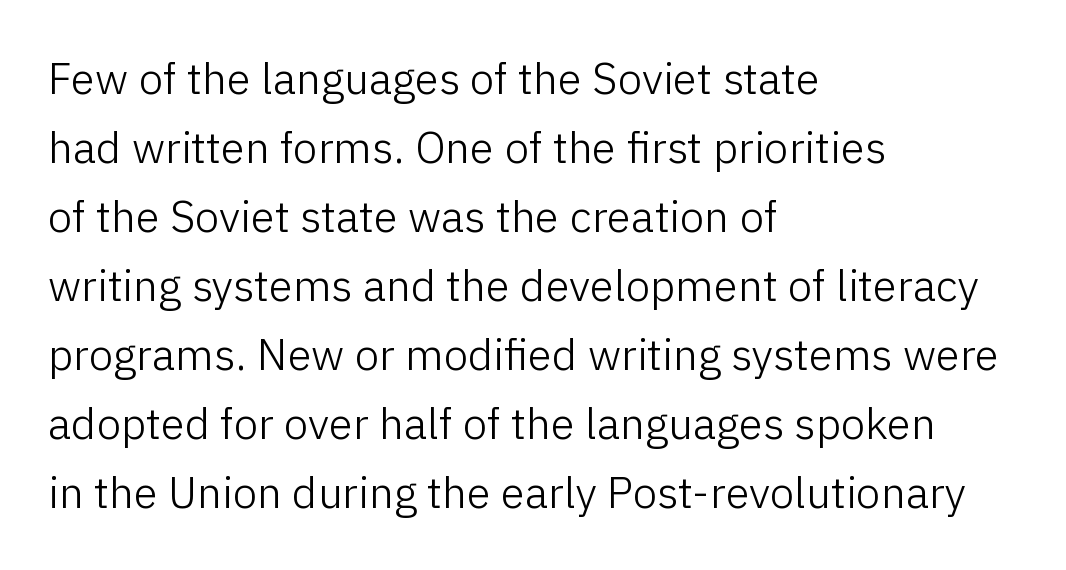
The horizontal fit of the characters is conventional and even. Nope, no serifs anywhere on these letters. On a weight scale, this lands at 450 or below. The glyphs are unaccompanied by any horizontal stroke below them.
